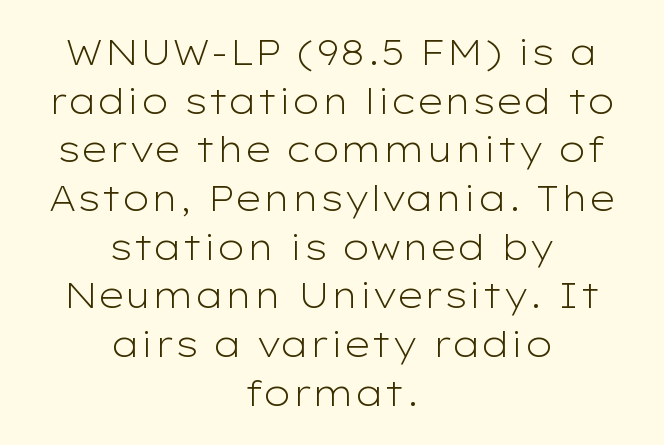
Q: Is the text bold? A: No.
Q: Is the text italic (slanted)? A: No, it is upright.
Q: Is the typeface a serif or a sans-serif typeface? A: Sans-serif.
Q: Is the text underlined? A: No.
Q: How is the paragraph aligned? A: Centered.
Q: Is the spacing between letters normal or unusually wide? A: Normal.
Q: Is the spacing between lines tight, normal or loose? A: Normal.
Q: Width (condensed, normal, or wide)? A: Wide.
Q: Stroke contrast? A: Low.
Q: x-height? A: Medium.
Q: Monospaced? A: No.
